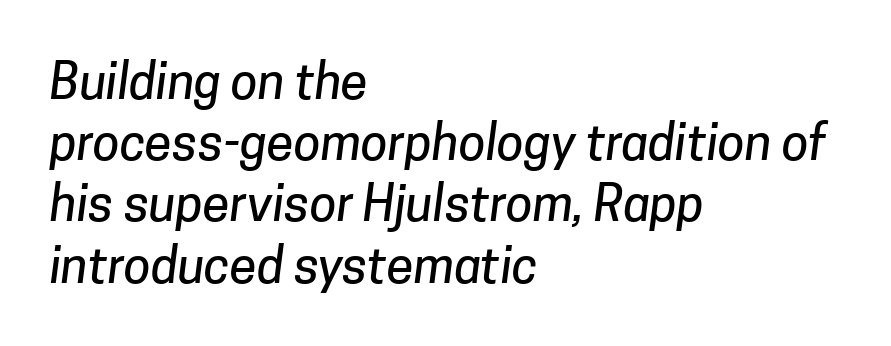
Q: Is the typeface a serif or a sans-serif typeface? A: Sans-serif.
Q: Is the text underlined? A: No.
Q: How is the paragraph aligned? A: Left-aligned.
Q: Is the spacing between letters normal or unusually wide? A: Normal.
Q: Is the spacing between lines tight, normal or loose? A: Normal.
Q: Width (condensed, normal, or wide)? A: Normal.
Q: Stroke contrast? A: Low.
Q: x-height? A: Medium.
Q: Monospaced? A: No.
